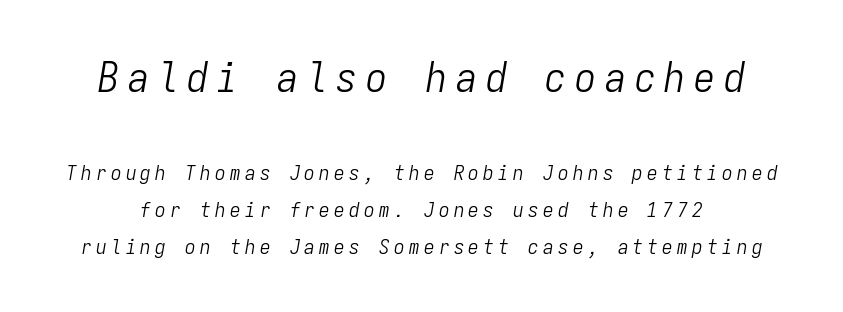
The image shows 42 px light, condensed type, italic (leaning right), monospaced; set line spacing 1.77x, unusually wide letter spacing (+0.21 em), not underlined; the first (top) block is 2.0x larger; low stroke contrast and a medium x-height.
